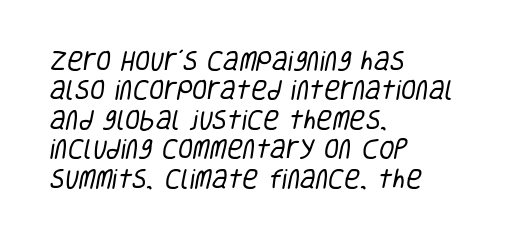
The rendering uses a moderate line-height, typical for paragraphs. Nothing heavy about these letters — not bold at all. In CSS terms this would be text-align: left. No extra tracking has been applied to these lines.
